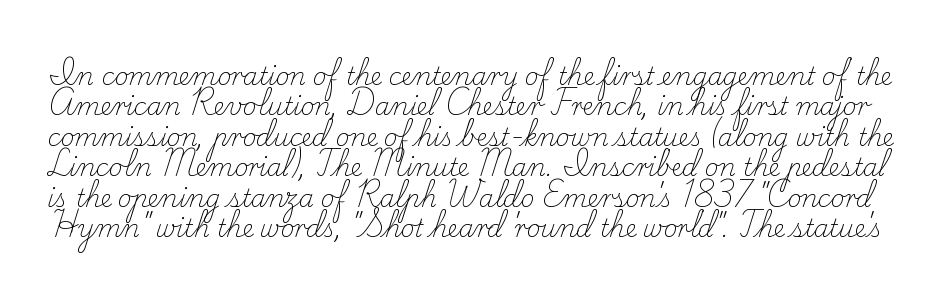
Q: Is the text bold? A: No.
Q: Is the text italic (slanted)? A: Yes.
Q: Is the text underlined? A: No.
Q: Is the spacing between letters normal or unusually wide? A: Normal.
Q: Is the spacing between lines tight, normal or loose? A: Normal.
